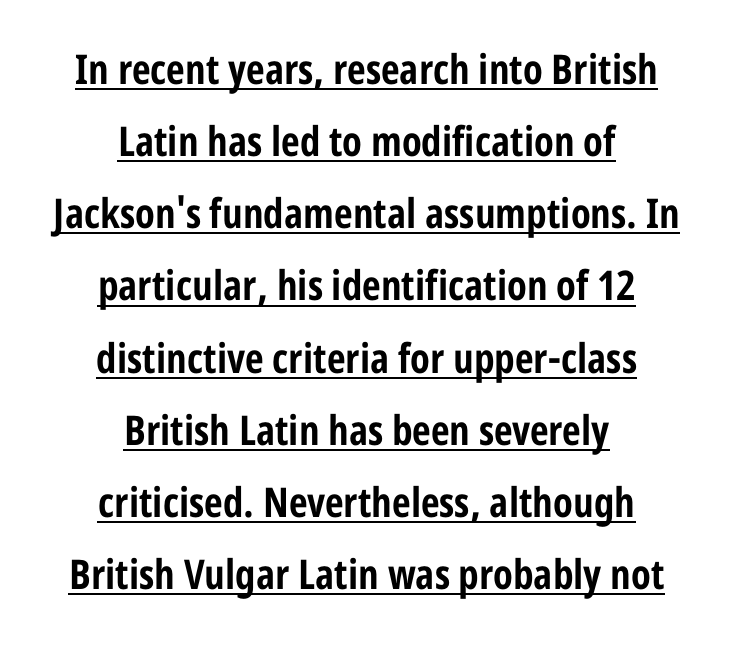
Italic: no, the glyphs are upright roman. The setting favours the middle, as headings and verse often do. Observe the absence of serifs on each vertical stroke in this sample. There is no visible air inserted between adjacent glyphs. Has an underline been added? It has.
